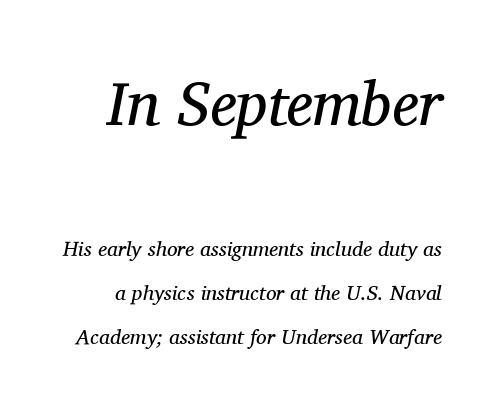
The image shows 62 px regular-weight serif type, italic (leaning right); set loose line spacing (2.1x), normal letter spacing, not underlined; the first (top) block is 2.95x larger; medium stroke contrast and a medium x-height.
